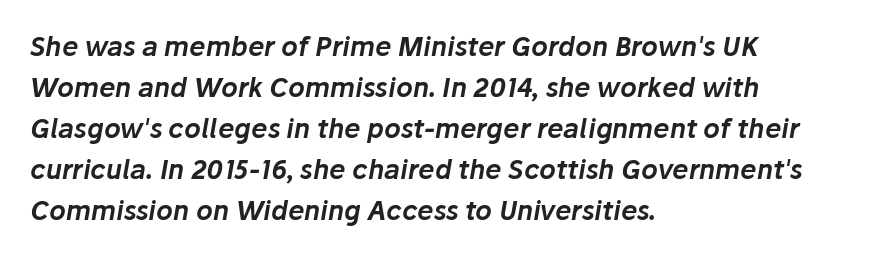
Evenly set lines give the paragraph a standard silhouette. Nobody touched the tracking dial on this one. The baseline area is clear. Characters are canted at an angle relative to the baseline's perpendicular. Caption: multi-line text, flush left, ragged right.
